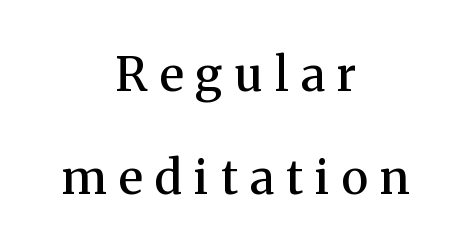
{"serif": "yes", "italic": "no", "bold": "semi", "weight": "semibold", "width": "normal", "stroke_contrast": "medium", "x_height": "medium", "monospaced": "no", "underline": "no", "align": "center", "line_spacing": "loose", "line_spacing_ratio": 2.2, "letter_spacing": "wide", "letter_spacing_em": 0.26, "glyph_px": 47}
